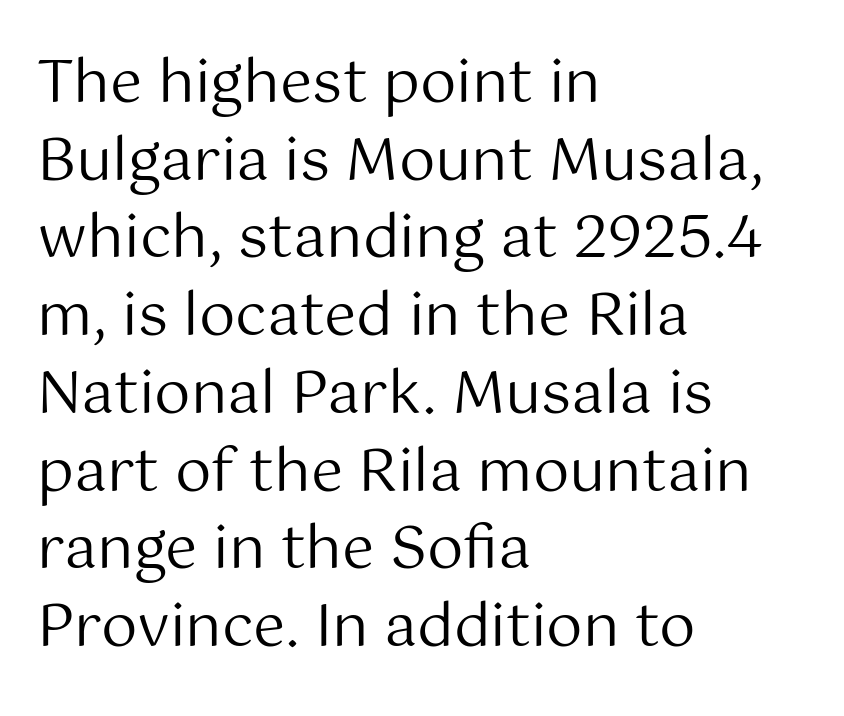
Q: Is the text bold? A: No.
Q: Is the text italic (slanted)? A: No, it is upright.
Q: Is the typeface a serif or a sans-serif typeface? A: Sans-serif.
Q: Is the text underlined? A: No.
Q: How is the paragraph aligned? A: Left-aligned.
Q: Is the spacing between letters normal or unusually wide? A: Normal.
Q: Is the spacing between lines tight, normal or loose? A: Normal.
Q: Width (condensed, normal, or wide)? A: Normal.
Q: Stroke contrast? A: Medium.
Q: x-height? A: Medium.
Q: Monospaced? A: No.
